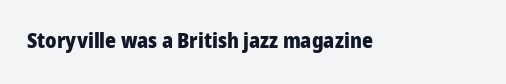
{"italic": "no", "bold": "yes", "underline": "no", "letter_spacing": "normal", "letter_spacing_em": 0.0, "glyph_px": 21}
